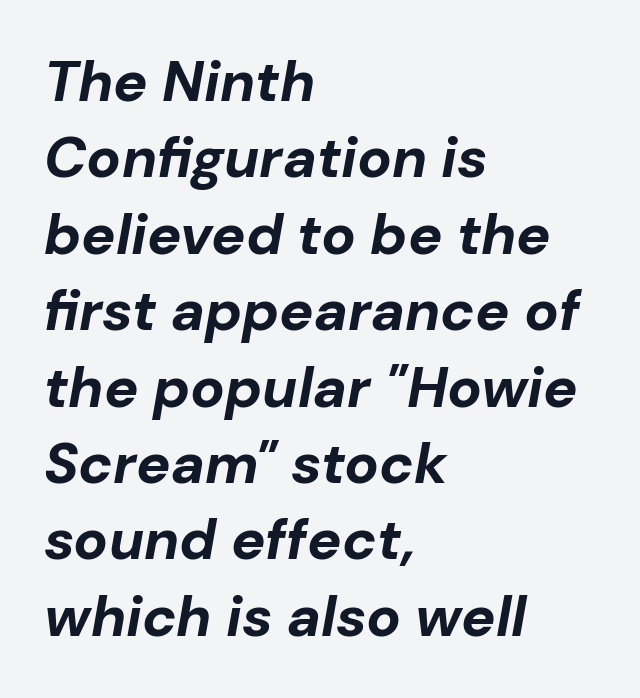
The image shows 57 px bold type, italic (leaning right); set left-aligned, normal line spacing (1.34x), normal letter spacing, not underlined; low stroke contrast and a medium x-height.
